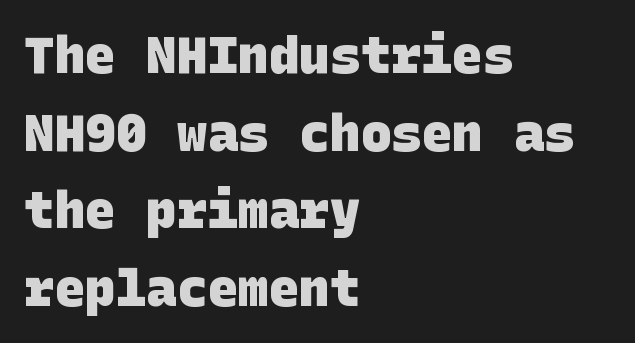
Q: Is the text bold? A: Yes.
Q: Is the typeface a serif or a sans-serif typeface? A: Sans-serif.
Q: Is the text underlined? A: No.
Q: How is the paragraph aligned? A: Left-aligned.
Q: Is the spacing between letters normal or unusually wide? A: Normal.
Q: Is the spacing between lines tight, normal or loose? A: Normal.
Q: Width (condensed, normal, or wide)? A: Normal.
Q: Stroke contrast? A: Low.
Q: x-height? A: Large.
